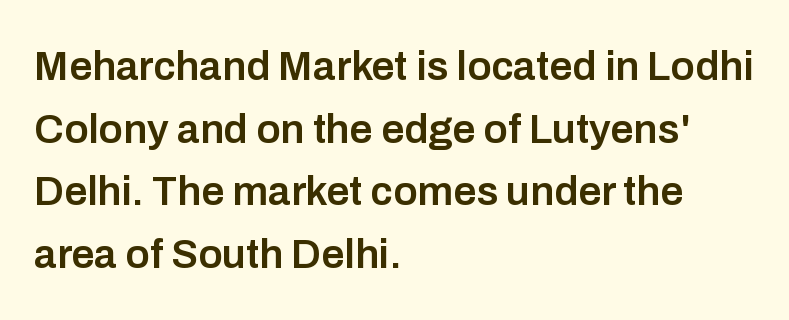
The image shows 41 px semibold sans-serif type, upright; set left-aligned, normal line spacing (1.53x), normal letter spacing, not underlined; low stroke contrast and a medium x-height.
